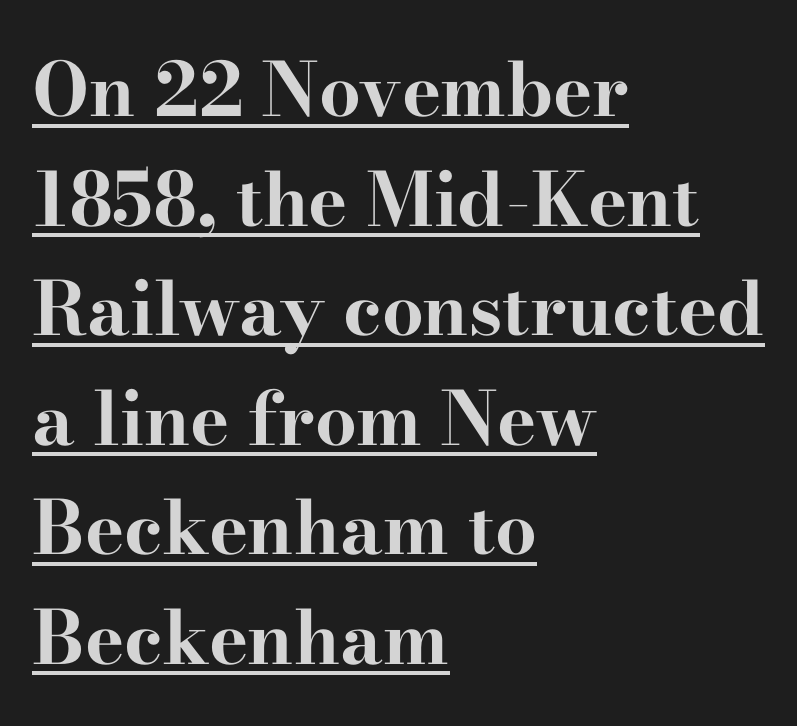
Q: Is the text bold? A: Yes.
Q: Is the text italic (slanted)? A: No, it is upright.
Q: Is the typeface a serif or a sans-serif typeface? A: Serif.
Q: Is the text underlined? A: Yes.
Q: How is the paragraph aligned? A: Left-aligned.
Q: Is the spacing between letters normal or unusually wide? A: Normal.
Q: Is the spacing between lines tight, normal or loose? A: Normal.
Q: Width (condensed, normal, or wide)? A: Wide.
Q: Stroke contrast? A: High.
Q: x-height? A: Small.
Q: Monospaced? A: No.
